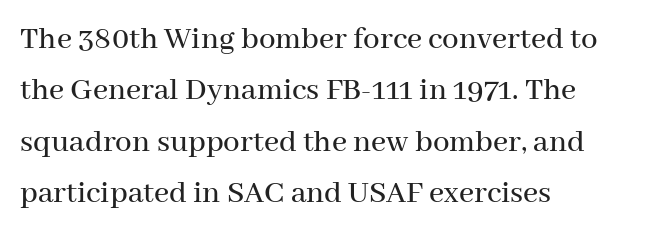
Q: Is the text italic (slanted)? A: No, it is upright.
Q: Is the typeface a serif or a sans-serif typeface? A: Serif.
Q: Is the text underlined? A: No.
Q: How is the paragraph aligned? A: Left-aligned.
Q: Is the spacing between letters normal or unusually wide? A: Normal.
Q: Is the spacing between lines tight, normal or loose? A: Normal.
Q: Width (condensed, normal, or wide)? A: Normal.
Q: Stroke contrast? A: Medium.
Q: x-height? A: Medium.
Q: Monospaced? A: No.
